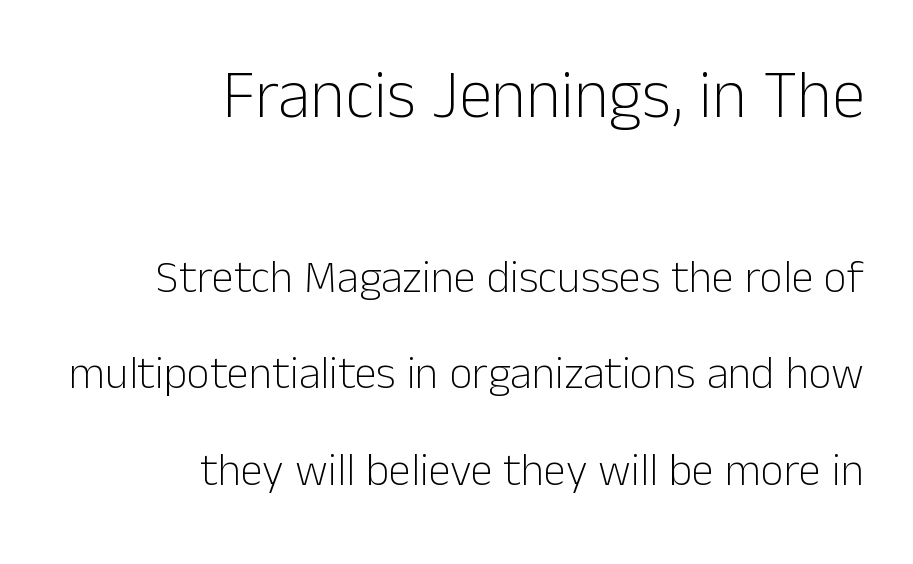
Q: Is the text bold? A: No.
Q: Is the text italic (slanted)? A: No, it is upright.
Q: Is the typeface a serif or a sans-serif typeface? A: Sans-serif.
Q: Is the text underlined? A: No.
Q: How is the paragraph aligned? A: Right-aligned.
Q: Is the spacing between letters normal or unusually wide? A: Normal.
Q: Is the spacing between lines tight, normal or loose? A: Loose.
Q: Which block of text is set in a larger size, the first (top) or the second (bottom)? A: The first (top) one.
Q: Width (condensed, normal, or wide)? A: Normal.
Q: Stroke contrast? A: Low.
Q: x-height? A: Medium.
Q: Monospaced? A: No.
